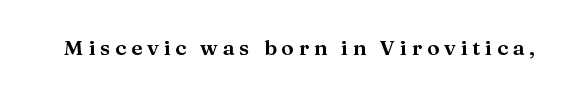
{"italic": "no", "underline": "no", "letter_spacing": "wide", "letter_spacing_em": 0.23, "glyph_px": 21}
